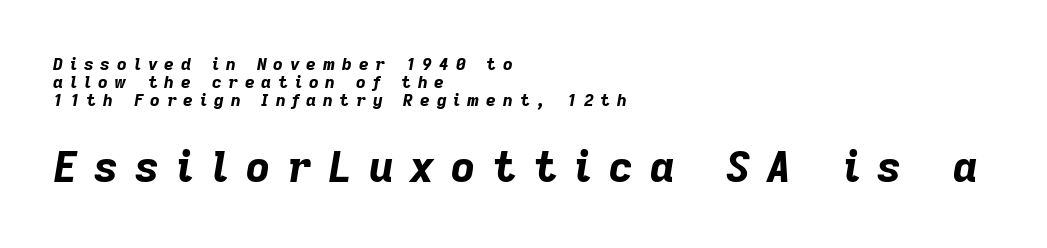
Q: Is the text bold? A: Yes.
Q: Is the text italic (slanted)? A: Yes, it leans right by about 9 degrees.
Q: Is the text underlined? A: No.
Q: How is the paragraph aligned? A: Left-aligned.
Q: Is the spacing between letters normal or unusually wide? A: Unusually wide.
Q: Is the spacing between lines tight, normal or loose? A: Tight.
Q: Which block of text is set in a larger size, the first (top) or the second (bottom)? A: The second (bottom) one.
Q: Width (condensed, normal, or wide)? A: Normal.
Q: Stroke contrast? A: Low.
Q: x-height? A: Medium.
Q: Monospaced? A: No.
